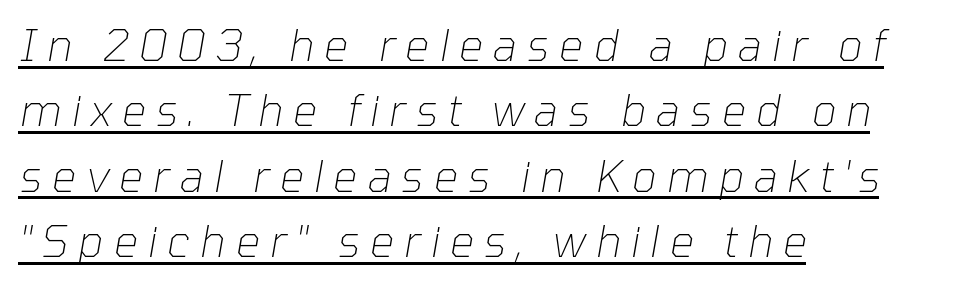
Is there an underline? Yes — a line sits under the letters. How would I describe the line gaps? Plain and ordinary. Varying glyph widths throughout — classic text-font behaviour. Quick note: italic. Alignment: flush left.
